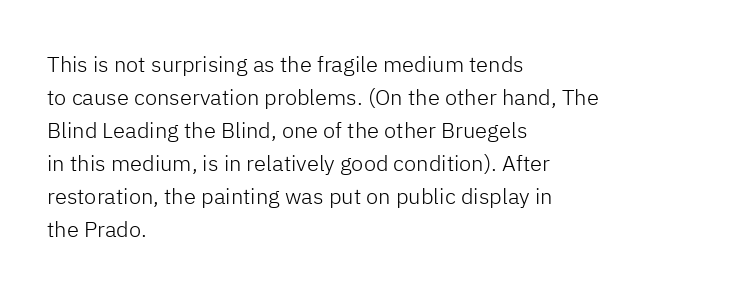
Q: Is the text bold? A: No.
Q: Is the text italic (slanted)? A: No, it is upright.
Q: Is the text underlined? A: No.
Q: How is the paragraph aligned? A: Left-aligned.
Q: Is the spacing between letters normal or unusually wide? A: Normal.
Q: Is the spacing between lines tight, normal or loose? A: Normal.
